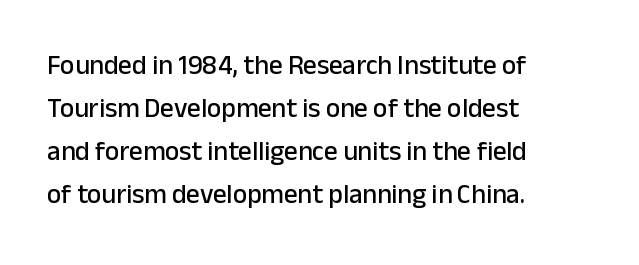
Q: Is the text italic (slanted)? A: No, it is upright.
Q: Is the text underlined? A: No.
Q: How is the paragraph aligned? A: Left-aligned.
Q: Is the spacing between letters normal or unusually wide? A: Normal.
Q: Is the spacing between lines tight, normal or loose? A: Normal.
